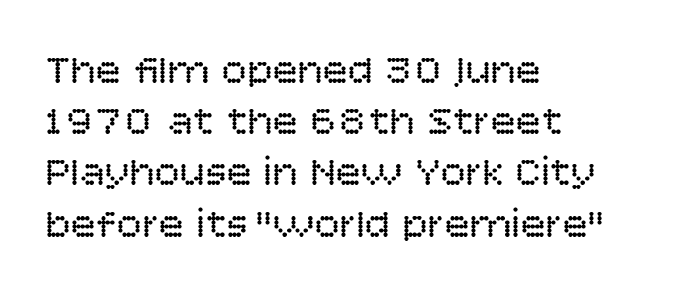
The image shows 42 px regular-weight sans-serif type, upright; set left-aligned, line spacing 1.22x, normal letter spacing, not underlined; low stroke contrast and a large x-height.
